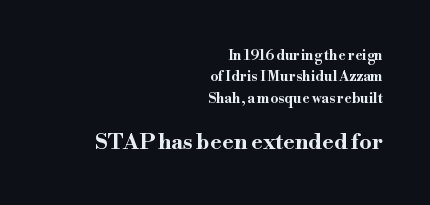
Look at the glyph heights: the lower group is clearly the bigger setting. The horizontal fit of the characters is conventional and even. Horizontal alignment here is rightward, an uncommon choice for prose. Students, this is bold: see how much ink each stroke carries. The foot of each line stays bare and open.
